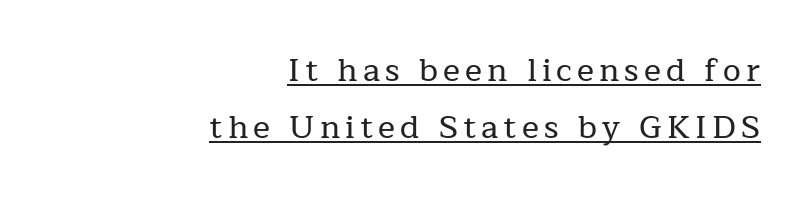
{"serif": "yes", "italic": "no", "width": "normal", "stroke_contrast": "low", "x_height": "medium", "monospaced": "no", "underline": "yes", "align": "right", "line_spacing_ratio": 1.77, "glyph_px": 32}
